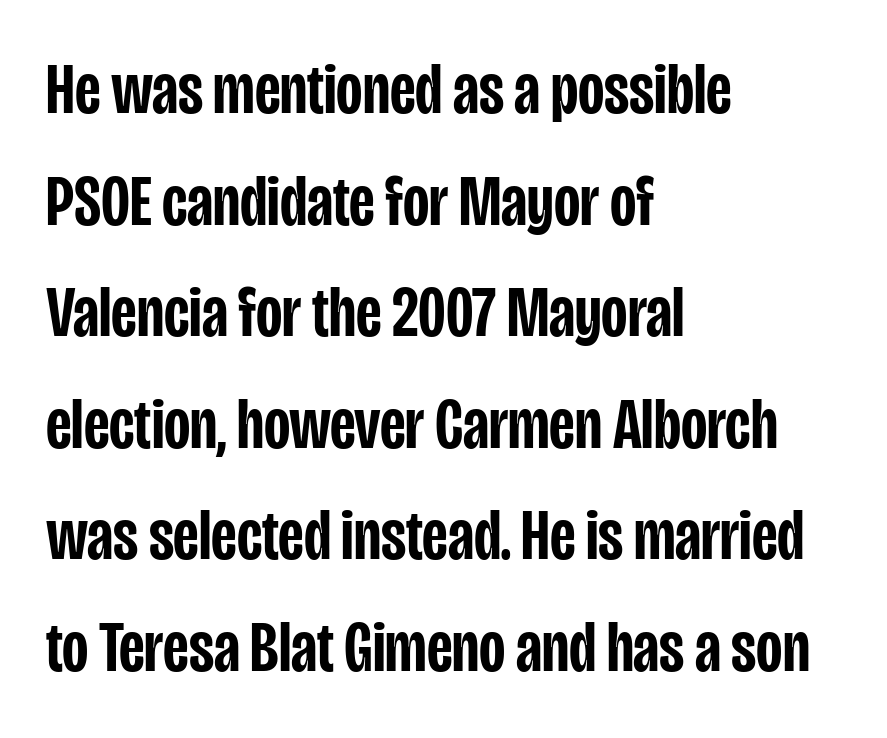
Q: Is the text bold? A: Semi-bold.
Q: Is the text italic (slanted)? A: No, it is upright.
Q: Is the typeface a serif or a sans-serif typeface? A: Sans-serif.
Q: Is the text underlined? A: No.
Q: How is the paragraph aligned? A: Left-aligned.
Q: Is the spacing between letters normal or unusually wide? A: Normal.
Q: Is the spacing between lines tight, normal or loose? A: Normal.
Q: Width (condensed, normal, or wide)? A: Condensed.
Q: Stroke contrast? A: Low.
Q: x-height? A: Large.
Q: Monospaced? A: No.
